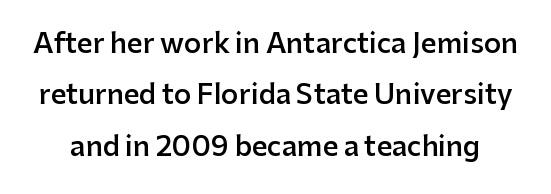
{"italic": "no", "bold": "semi", "underline": "no", "line_spacing": "loose", "line_spacing_ratio": 1.9, "letter_spacing": "normal", "letter_spacing_em": 0.0, "glyph_px": 27}
